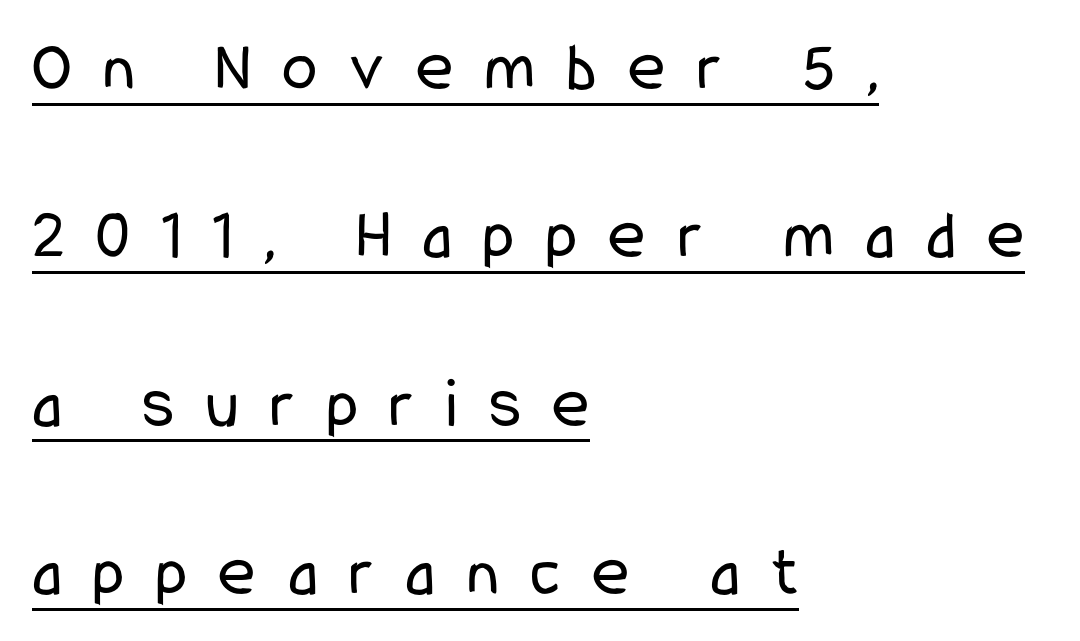
{"serif": "no", "italic": "no", "bold": "no", "weight": "regular", "width": "condensed", "stroke_contrast": "low", "x_height": "medium", "monospaced": "no", "underline": "yes", "align": "left", "line_spacing": "loose", "line_spacing_ratio": 2.37, "letter_spacing": "wide", "letter_spacing_em": 0.45, "glyph_px": 71}
